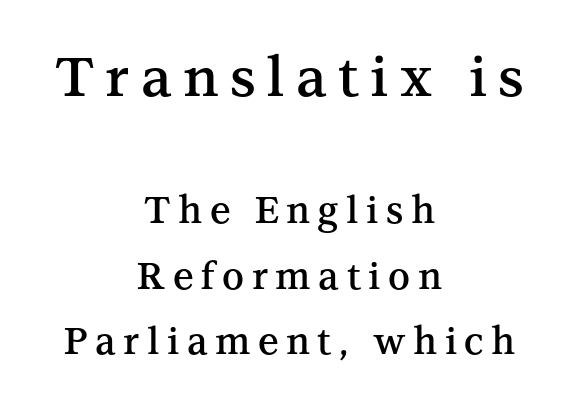
{"serif": "yes", "italic": "no", "bold": "semi", "weight": "semibold", "width": "normal", "stroke_contrast": "medium", "x_height": "medium", "monospaced": "no", "underline": "no", "align": "center", "line_spacing_ratio": 1.77, "letter_spacing": "wide", "letter_spacing_em": 0.2, "larger_block": "first", "size_ratio": 1.49, "glyph_px": 55}
